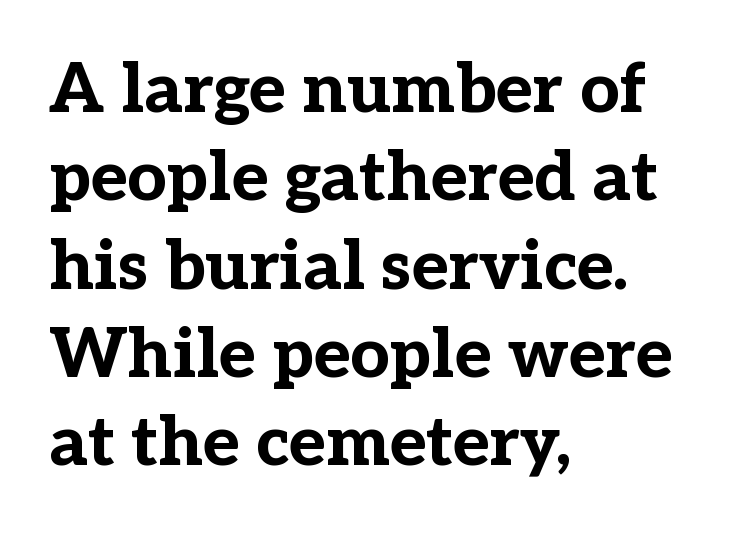
Beneath every word, the page is bare. The lines sit at an ordinary, default distance from one another. Weight check: bold — yes, fully. Type style note: has serifs.
